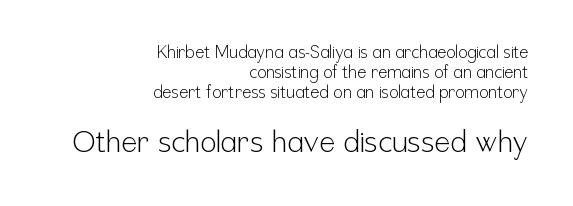
{"serif": "no", "italic": "no", "bold": "no", "weight": "light", "width": "condensed", "stroke_contrast": "low", "x_height": "medium", "monospaced": "no", "underline": "no", "align": "right", "line_spacing_ratio": 1.18, "letter_spacing": "normal", "letter_spacing_em": 0.0, "larger_block": "second", "size_ratio": 1.76, "glyph_px": 30}
